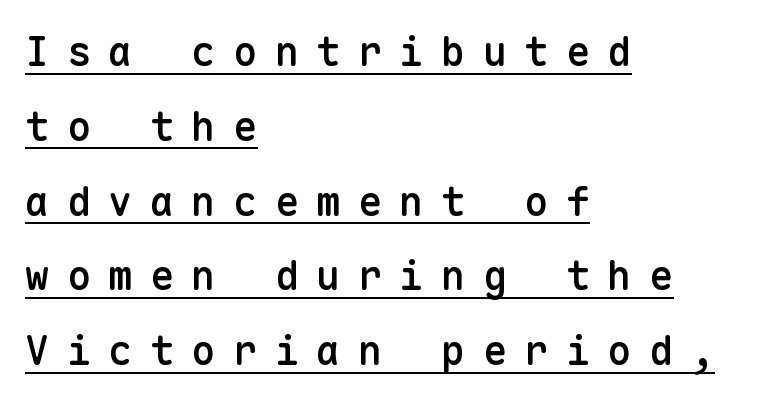
Q: Is the text bold? A: Semi-bold.
Q: Is the text italic (slanted)? A: No, it is upright.
Q: Is the typeface a serif or a sans-serif typeface? A: Sans-serif.
Q: Is the text underlined? A: Yes.
Q: How is the paragraph aligned? A: Left-aligned.
Q: Is the spacing between letters normal or unusually wide? A: Unusually wide.
Q: Width (condensed, normal, or wide)? A: Normal.
Q: Stroke contrast? A: Low.
Q: x-height? A: Medium.
Q: Monospaced? A: Yes.
